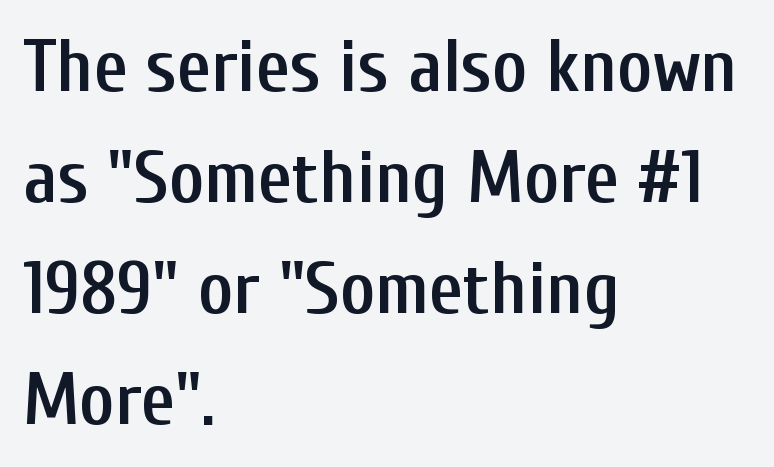
The image shows 75 px semibold, condensed sans-serif type, upright; set left-aligned, normal line spacing (1.48x), normal letter spacing, not underlined; low stroke contrast and a medium x-height.
